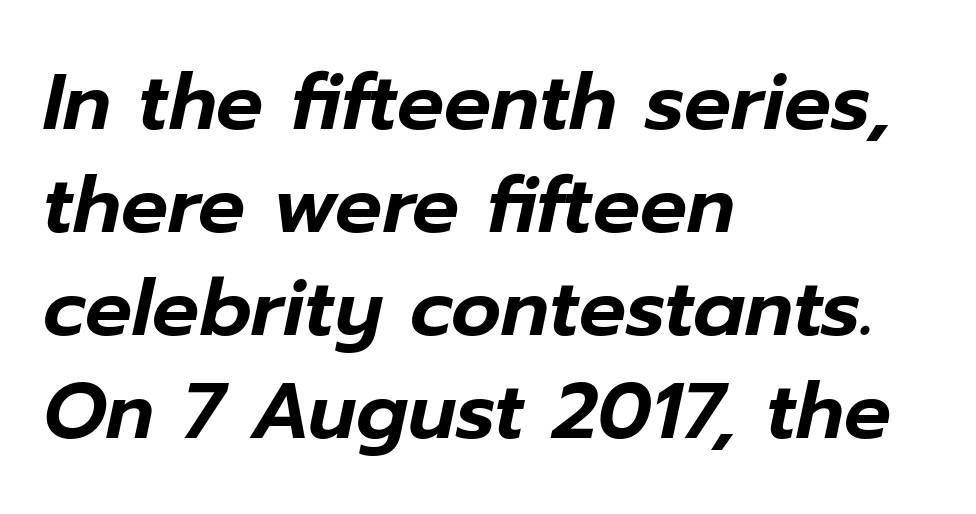
{"italic": "yes", "lean": "right", "slant_degrees": 12, "width": "normal", "stroke_contrast": "low", "x_height": "medium", "monospaced": "no", "underline": "no", "align": "left", "line_spacing": "normal", "line_spacing_ratio": 1.32, "letter_spacing": "normal", "letter_spacing_em": 0.0, "glyph_px": 78}
